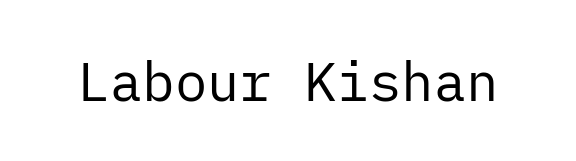
Font category for this specimen: sans-serif. The cut favours lightness, reaching ordinary text weight at its darkest. Unmarked baselines from the first word to the last. Italic: no, the glyphs are upright roman. The horizontal fit of the characters is conventional and even.
